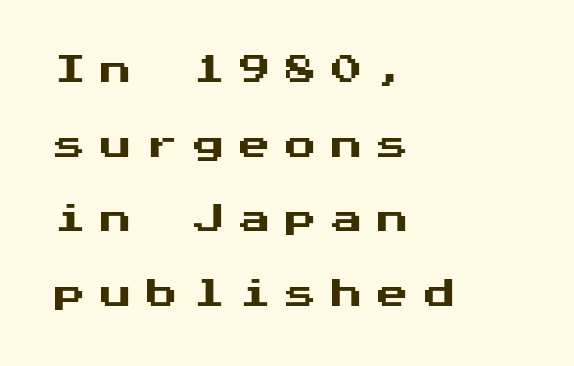
{"serif": "no", "italic": "no", "width": "normal", "stroke_contrast": "medium", "x_height": "medium", "underline": "no", "align": "left", "line_spacing": "loose", "line_spacing_ratio": 2.41, "letter_spacing": "wide", "letter_spacing_em": 0.49, "glyph_px": 31}
